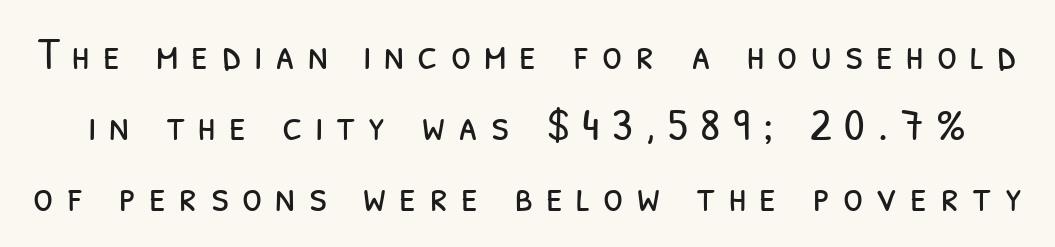
{"serif": "no", "bold": "no", "weight": "light", "width": "condensed", "stroke_contrast": "low", "x_height": "medium", "monospaced": "no", "underline": "no", "line_spacing": "normal", "line_spacing_ratio": 1.54, "letter_spacing": "wide", "letter_spacing_em": 0.28, "glyph_px": 46}
